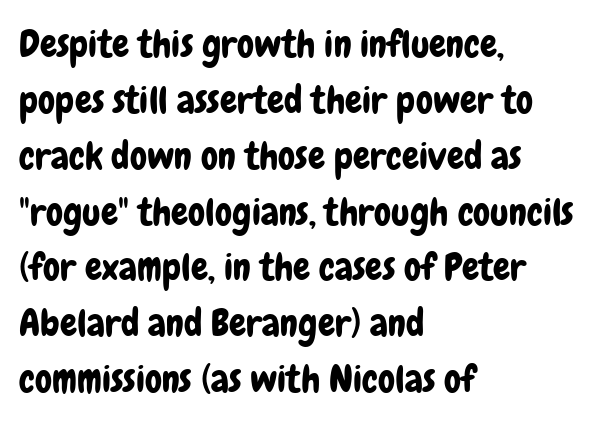
Visually the block forms a straight wall on the left and a jagged coastline on the right. Looks like regular typesetting: each glyph gets only the width it needs. The gap between lines stays unmarked. You can tell it's not italic because the verticals are truly vertical.
